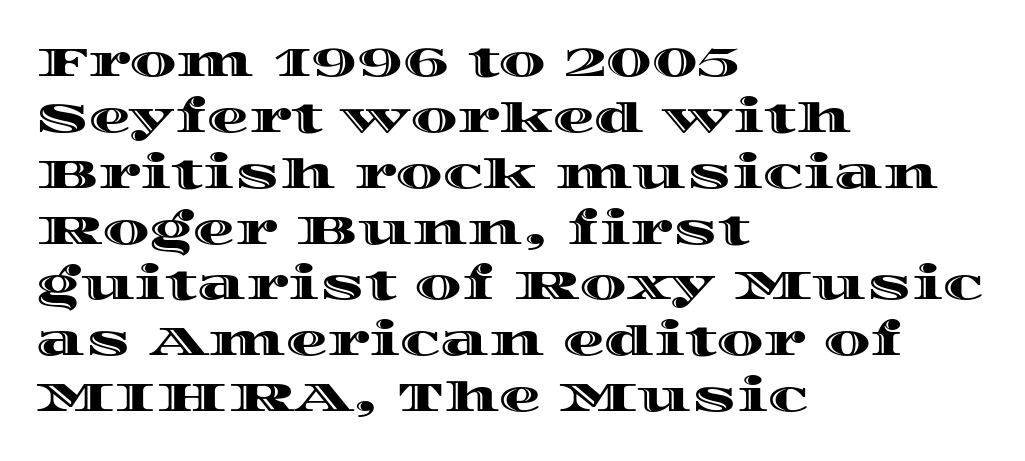
The paragraph shown leans on its left margin. Decoration check: the copy has no underline. Honestly, the row spacing looks completely unremarkable. When letters stand straight like this, we call the style roman or upright. How are the letters spaced? Ordinarily, with no added tracking. Do the characters align in a grid? No, the font is proportional.
